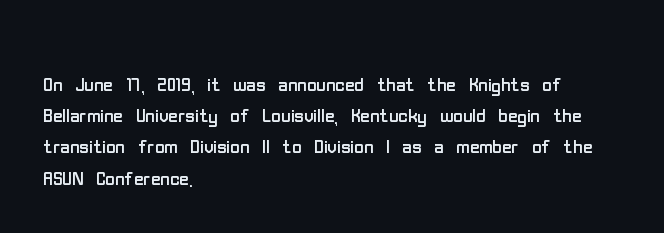
The image shows 26 px text type, upright; set left-aligned, line spacing 1.2x, normal letter spacing, not underlined.
